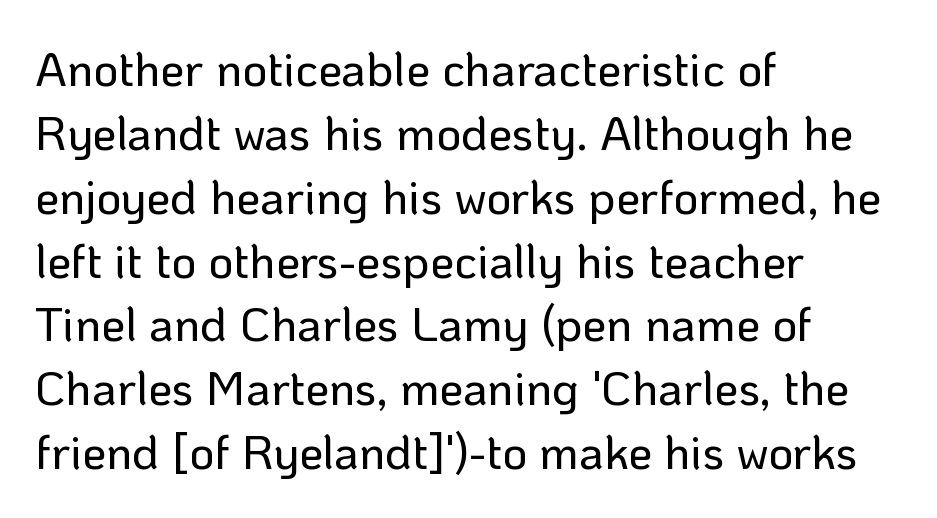
The image shows 48 px sans-serif type, upright; set left-aligned, normal line spacing (1.33x), normal letter spacing, not underlined; low stroke contrast and a medium x-height.
